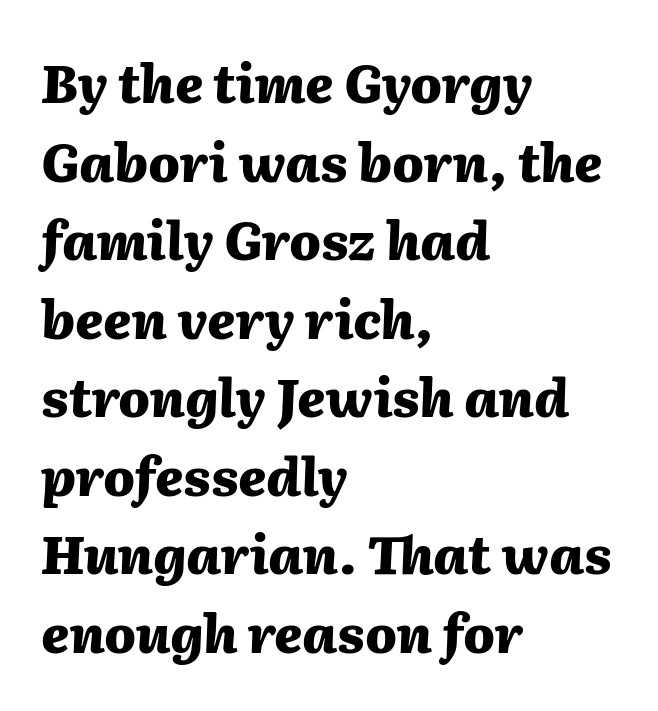
The image shows 52 px heavy type, italic (leaning right); set left-aligned, normal line spacing (1.51x), normal letter spacing, not underlined; medium stroke contrast and a medium x-height.
